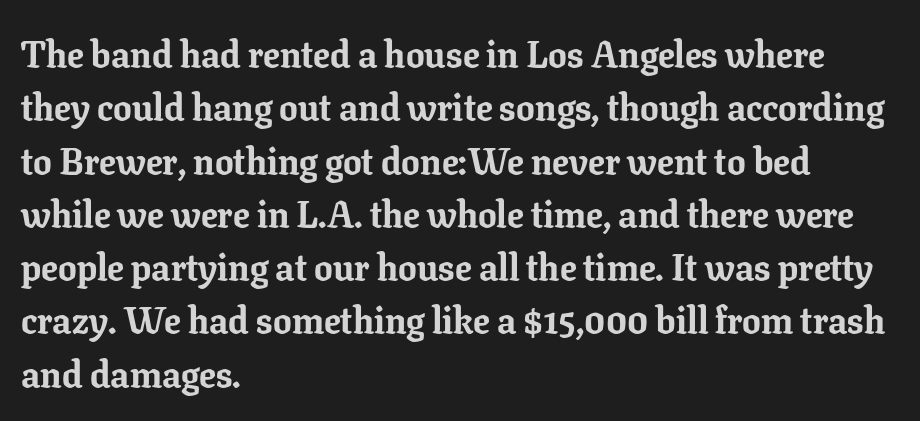
The image shows 37 px bold serif type, upright; set left-aligned, normal line spacing (1.44x), normal letter spacing, not underlined; low stroke contrast and a medium x-height.
